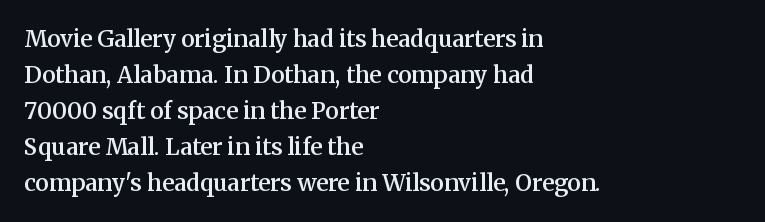
Q: Is the text bold? A: Semi-bold.
Q: Is the text italic (slanted)? A: No, it is upright.
Q: Is the text underlined? A: No.
Q: How is the paragraph aligned? A: Left-aligned.
Q: Is the spacing between letters normal or unusually wide? A: Normal.
Q: Is the spacing between lines tight, normal or loose? A: Normal.
